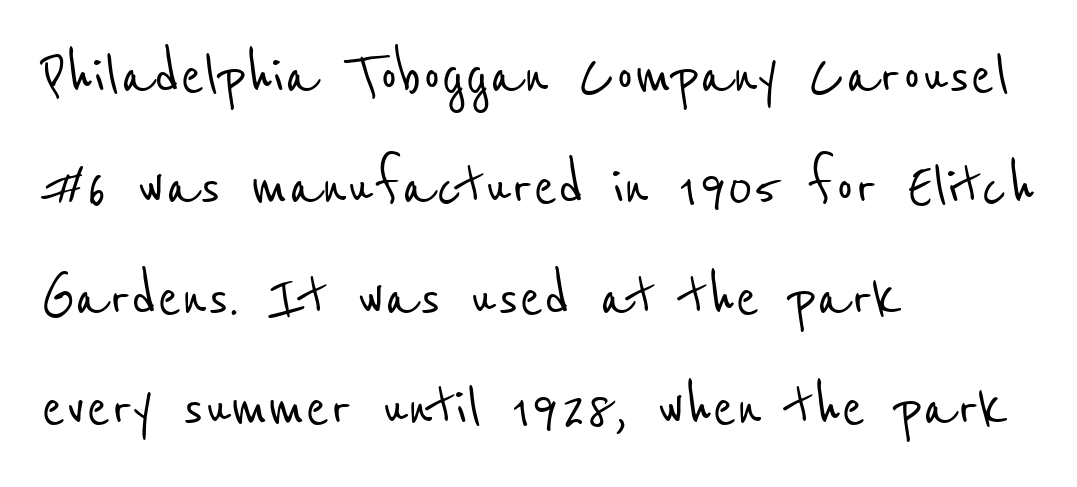
The image shows 71 px condensed sans-serif type; set left-aligned, normal line spacing (1.56x), normal letter spacing, not underlined; low stroke contrast and a medium x-height.
